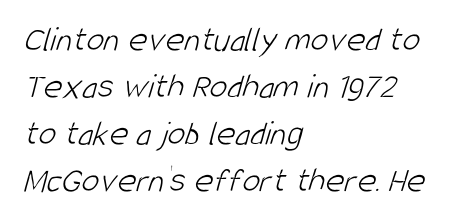
A sans-serif font was chosen for this passage. This sample keeps an unexceptional amount of space between lines. Observe the ordinary spacing: letters are neighbours, not strangers. These lines are set flush left with a ragged right edge.
